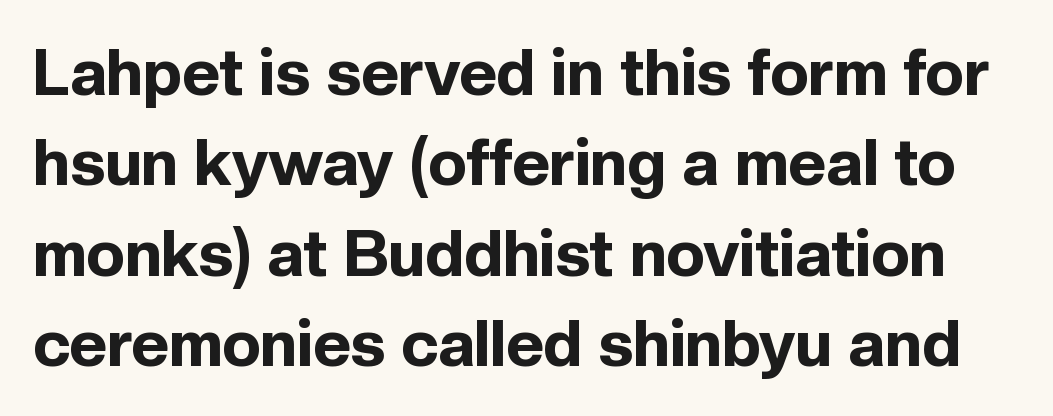
{"serif": "no", "italic": "no", "bold": "yes", "weight": "bold", "width": "normal", "x_height": "medium", "monospaced": "no", "underline": "no", "line_spacing": "normal", "line_spacing_ratio": 1.39, "letter_spacing": "normal", "letter_spacing_em": 0.0, "glyph_px": 65}
